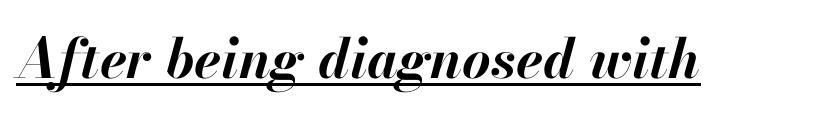
The image shows 55 px bold type, italic (leaning right); set normal letter spacing, underlined; high stroke contrast and a small x-height.
